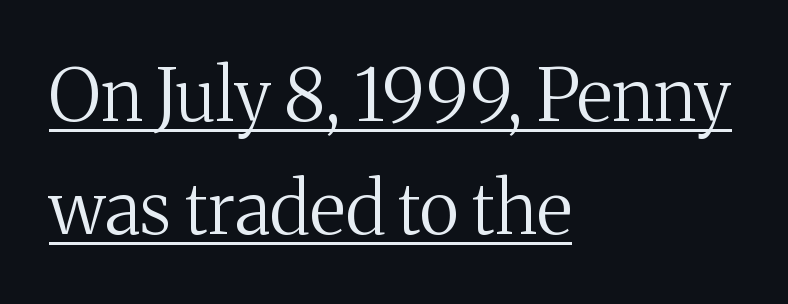
{"serif": "yes", "italic": "no", "bold": "no", "weight": "regular", "width": "normal", "stroke_contrast": "medium", "x_height": "medium", "monospaced": "no", "underline": "yes", "align": "left", "line_spacing": "normal", "line_spacing_ratio": 1.55, "letter_spacing": "normal", "letter_spacing_em": 0.0, "glyph_px": 73}
